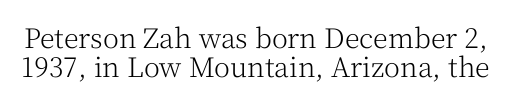
{"italic": "no", "bold": "no", "underline": "no", "line_spacing": "tight", "line_spacing_ratio": 1.06, "letter_spacing": "normal", "letter_spacing_em": 0.0, "glyph_px": 27}
